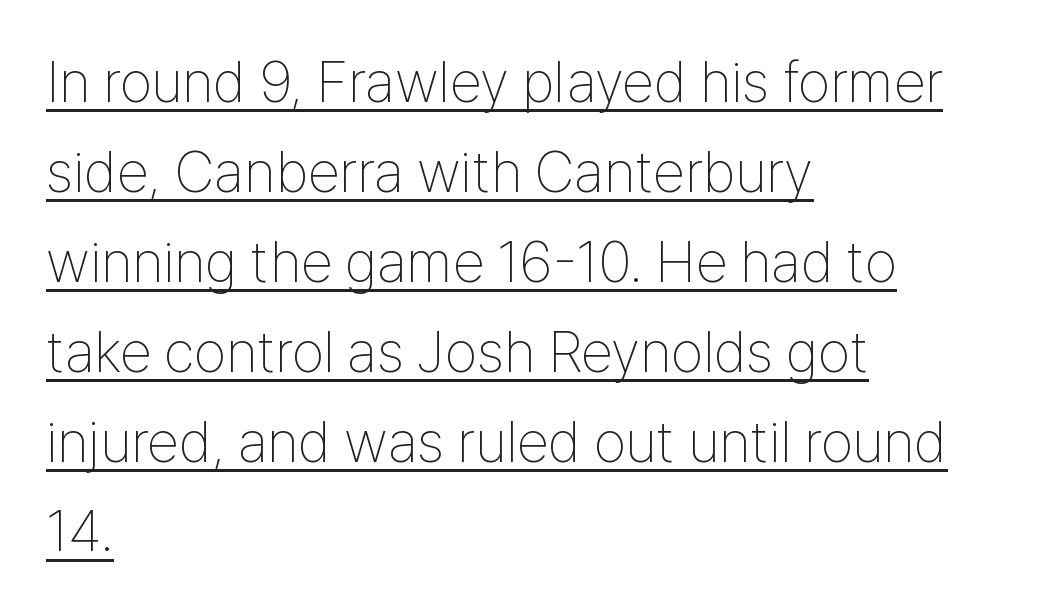
The letters sit at their default tracking, neither squeezed nor spread. Each letter keeps its own natural width here, so spacing adapts to shape. Evenly set lines give the paragraph a standard silhouette. The strokes carry an ordinary text weight at most. Unlike a traditional serif, this face leaves its strokes unadorned. Style check: upright.
